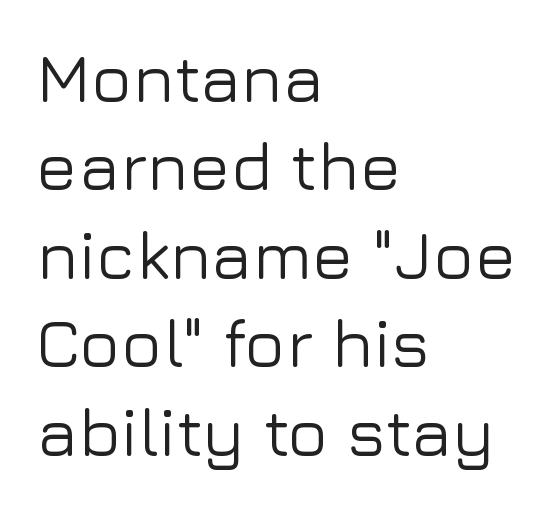
Q: Is the text italic (slanted)? A: No, it is upright.
Q: Is the typeface a serif or a sans-serif typeface? A: Sans-serif.
Q: Is the text underlined? A: No.
Q: How is the paragraph aligned? A: Left-aligned.
Q: Is the spacing between letters normal or unusually wide? A: Normal.
Q: Is the spacing between lines tight, normal or loose? A: Normal.
Q: Width (condensed, normal, or wide)? A: Normal.
Q: Stroke contrast? A: Low.
Q: x-height? A: Medium.
Q: Monospaced? A: No.
